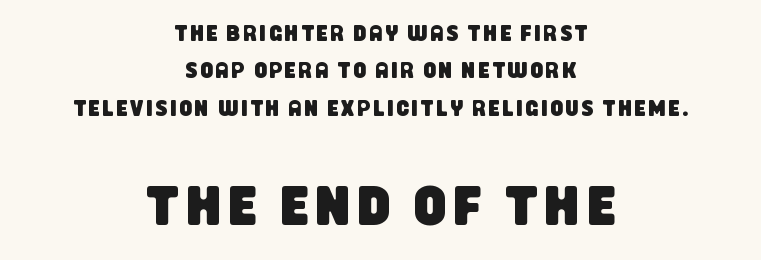
Where is the straight margin? There isn't one; the lines are centered. A typesetter would call this proportional, since set widths differ per character. Check where the strokes stop: nothing finishes them off — pure sans. What's the leading like? Ordinary, nothing unusual.
